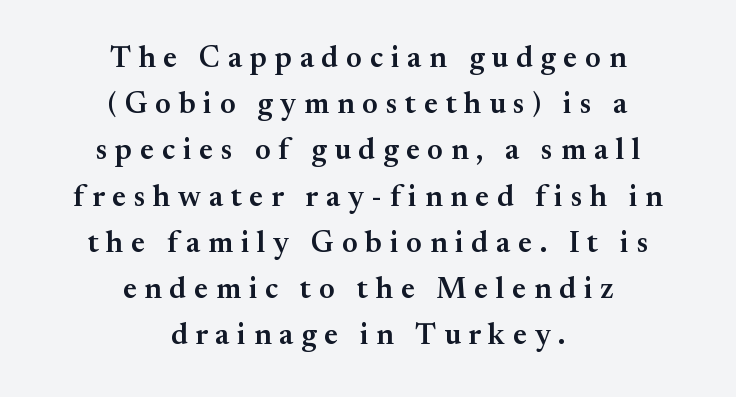
These lines were composed using upright roman letters. Weight: semibold (demi). These lines are composed in type with serifs. Type without underlining. Varying glyph widths throughout — classic text-font behaviour. The gaps between neighbouring characters are conspicuously large.
